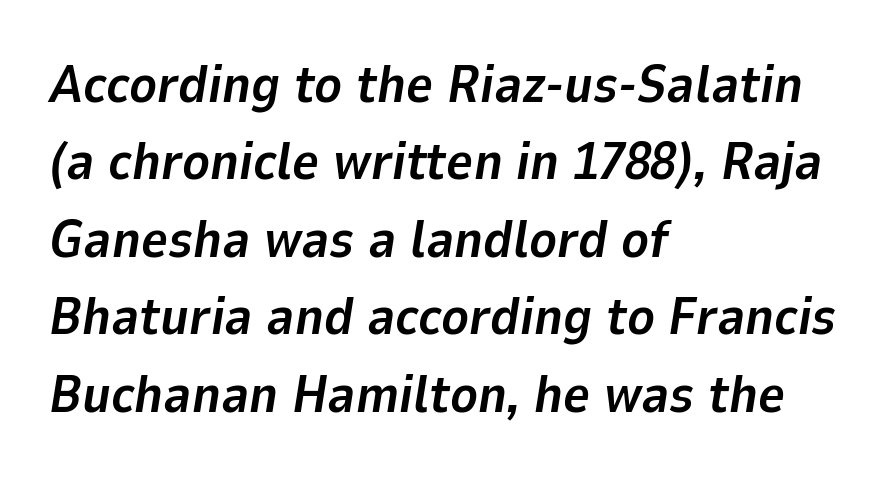
{"italic": "yes", "lean": "right", "slant_degrees": 9, "bold": "yes", "weight": "bold", "width": "normal", "stroke_contrast": "low", "x_height": "medium", "monospaced": "no", "underline": "no", "align": "left", "line_spacing": "normal", "line_spacing_ratio": 1.49, "letter_spacing": "normal", "letter_spacing_em": 0.0, "glyph_px": 52}
